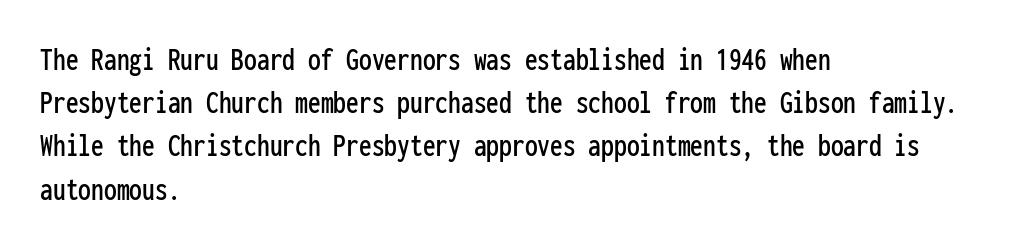
{"serif": "no", "italic": "no", "width": "condensed", "stroke_contrast": "low", "x_height": "medium", "monospaced": "yes", "underline": "no", "align": "left", "line_spacing": "normal", "line_spacing_ratio": 1.27, "letter_spacing": "normal", "letter_spacing_em": 0.0, "glyph_px": 34}
